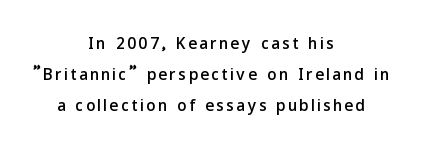
{"italic": "no", "underline": "no", "align": "center", "line_spacing": "normal", "line_spacing_ratio": 1.34, "glyph_px": 23}
